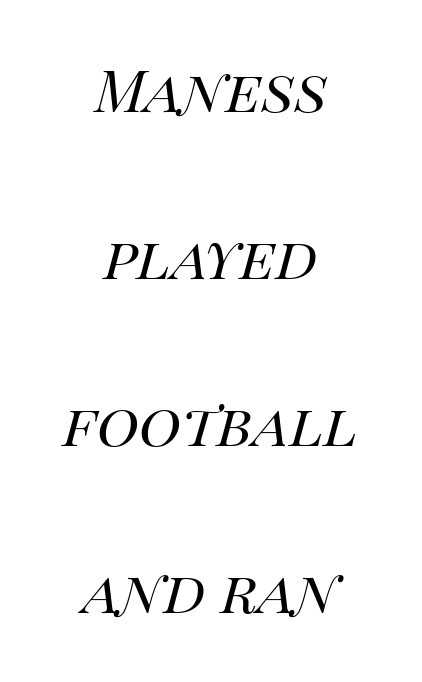
{"italic": "yes", "lean": "right", "slant_degrees": 14, "bold": "no", "weight": "regular", "width": "normal", "stroke_contrast": "high", "x_height": "large", "monospaced": "no", "underline": "no", "align": "center", "line_spacing": "loose", "line_spacing_ratio": 2.32, "letter_spacing": "normal", "letter_spacing_em": 0.0, "glyph_px": 72}
